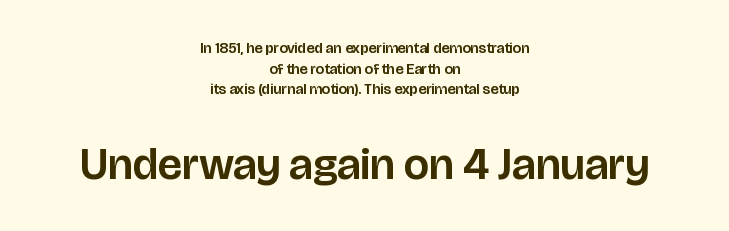
Q: Is the text italic (slanted)? A: No, it is upright.
Q: Is the typeface a serif or a sans-serif typeface? A: Sans-serif.
Q: Is the text underlined? A: No.
Q: How is the paragraph aligned? A: Centered.
Q: Is the spacing between letters normal or unusually wide? A: Normal.
Q: Is the spacing between lines tight, normal or loose? A: Normal.
Q: Which block of text is set in a larger size, the first (top) or the second (bottom)? A: The second (bottom) one.
Q: Width (condensed, normal, or wide)? A: Normal.
Q: Stroke contrast? A: Low.
Q: x-height? A: Large.
Q: Monospaced? A: No.
